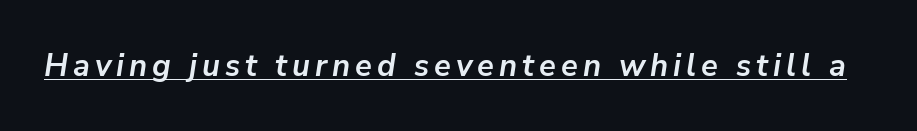
The image shows 31 px semibold type, italic (leaning right); set underlined; low stroke contrast and a medium x-height.
